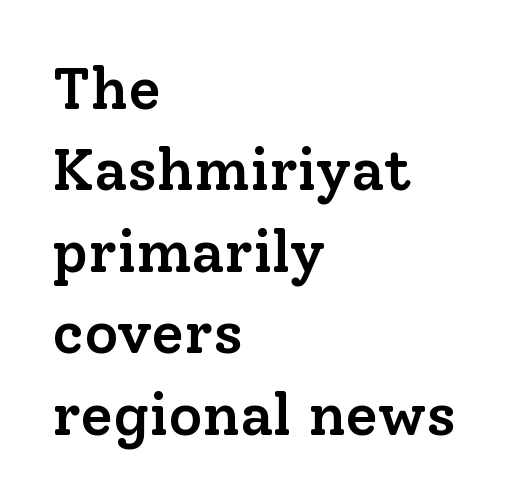
Q: Is the text bold? A: Semi-bold.
Q: Is the text italic (slanted)? A: No, it is upright.
Q: Is the typeface a serif or a sans-serif typeface? A: Serif.
Q: Is the text underlined? A: No.
Q: How is the paragraph aligned? A: Left-aligned.
Q: Is the spacing between letters normal or unusually wide? A: Normal.
Q: Is the spacing between lines tight, normal or loose? A: Normal.
Q: Width (condensed, normal, or wide)? A: Normal.
Q: Stroke contrast? A: Low.
Q: x-height? A: Medium.
Q: Monospaced? A: No.
